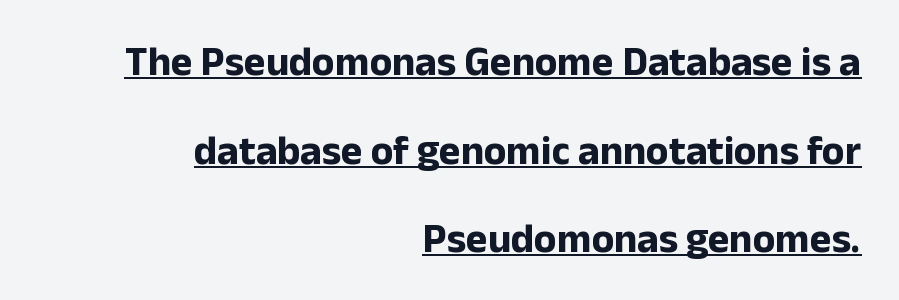
Q: Is the text bold? A: Yes.
Q: Is the text italic (slanted)? A: No, it is upright.
Q: Is the typeface a serif or a sans-serif typeface? A: Sans-serif.
Q: Is the text underlined? A: Yes.
Q: How is the paragraph aligned? A: Right-aligned.
Q: Is the spacing between letters normal or unusually wide? A: Normal.
Q: Is the spacing between lines tight, normal or loose? A: Loose.
Q: Width (condensed, normal, or wide)? A: Normal.
Q: Stroke contrast? A: Low.
Q: x-height? A: Medium.
Q: Monospaced? A: No.
